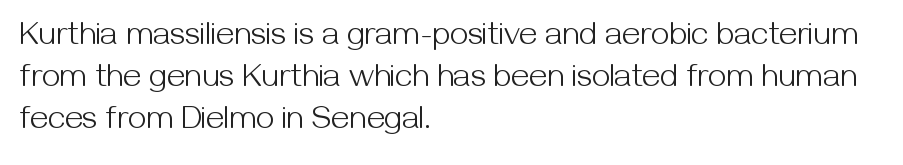
{"serif": "no", "italic": "no", "bold": "no", "weight": "light", "width": "normal", "stroke_contrast": "medium", "x_height": "medium", "monospaced": "no", "underline": "no", "align": "left", "line_spacing": "normal", "line_spacing_ratio": 1.28, "letter_spacing": "normal", "letter_spacing_em": 0.0, "glyph_px": 33}
